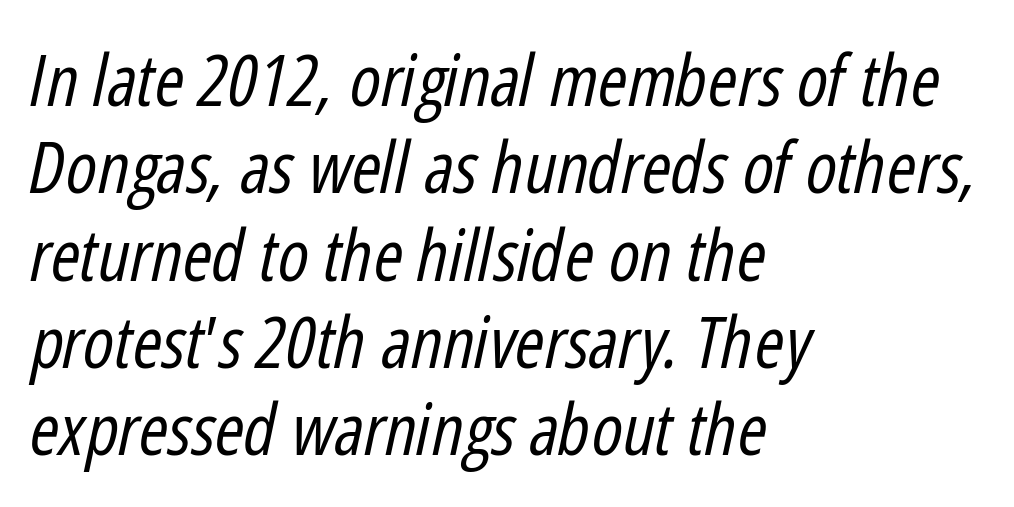
Q: Is the text bold? A: No.
Q: Is the text italic (slanted)? A: Yes, it leans right by about 12 degrees.
Q: Is the text underlined? A: No.
Q: How is the paragraph aligned? A: Left-aligned.
Q: Is the spacing between letters normal or unusually wide? A: Normal.
Q: Width (condensed, normal, or wide)? A: Condensed.
Q: Stroke contrast? A: Low.
Q: x-height? A: Medium.
Q: Monospaced? A: No.
